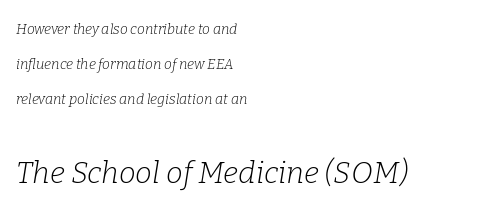
{"serif": "yes", "italic": "yes", "lean": "right", "slant_degrees": 9, "bold": "no", "weight": "light", "width": "normal", "stroke_contrast": "low", "x_height": "medium", "monospaced": "no", "underline": "no", "align": "left", "line_spacing": "loose", "line_spacing_ratio": 2.49, "letter_spacing": "normal", "letter_spacing_em": 0.0, "larger_block": "second", "size_ratio": 2.14, "glyph_px": 30}
